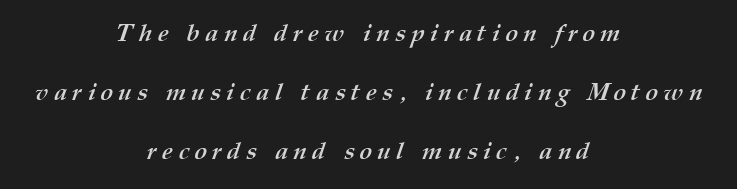
The image shows 24 px bold type; set centered, loose line spacing (2.45x), unusually wide letter spacing (+0.23 em), not underlined.
